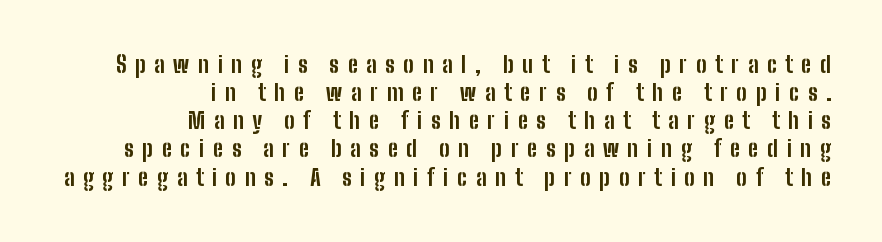
This rendering uses right alignment, leaving the left contour irregular. The gap between lines stays unmarked. Ascenders rise straight up at ninety degrees. The passage shown stacks its lines at a standard gap.
